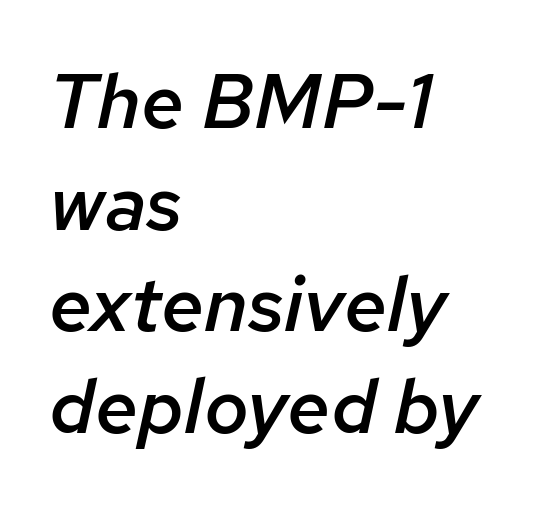
Note the varied advance widths — an 'i' is clearly narrower than an 'm'. Students, note that the glyphs here touch the page at normal intervals. This sample is left-justified, so line endings fall wherever the words run out. Strokes here are thickened, but only to semibold level. One glance says typical: line gaps are just what's usual.
